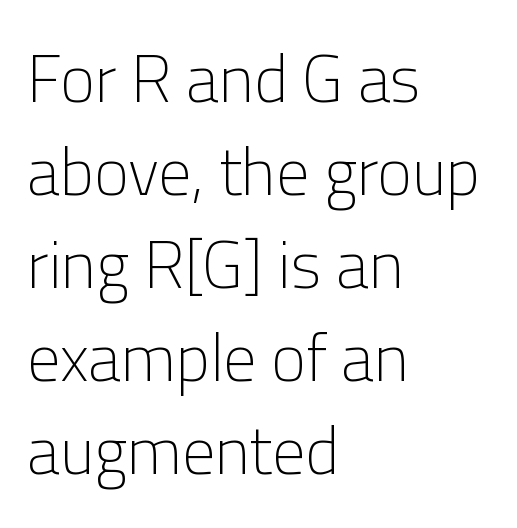
The rendering uses natural spacing where letterforms have individual widths. This rendering uses left alignment, leaving the right contour irregular. Nobody drew a line under any word here. If you measured baseline to baseline, you'd find a middling distance. Do the letters lean? They stand straight. Each stroke keeps to a modest, everyday thickness or less.
